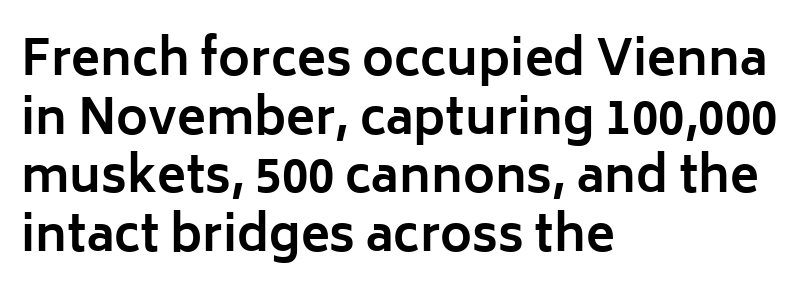
This is heavy type, rendered in bold. Character widths vary here, with narrow letters taking less room than wide ones. Serif or sans? Sans — the stroke terminals are bare. Unlike italic type, these characters show no tilt at all.
